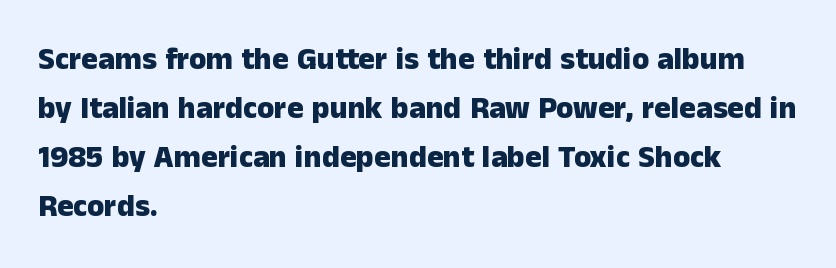
{"serif": "no", "italic": "no", "bold": "yes", "weight": "heavy", "width": "normal", "stroke_contrast": "low", "x_height": "medium", "monospaced": "no", "underline": "no", "align": "left", "line_spacing": "normal", "line_spacing_ratio": 1.58, "letter_spacing": "normal", "letter_spacing_em": 0.0, "glyph_px": 31}
